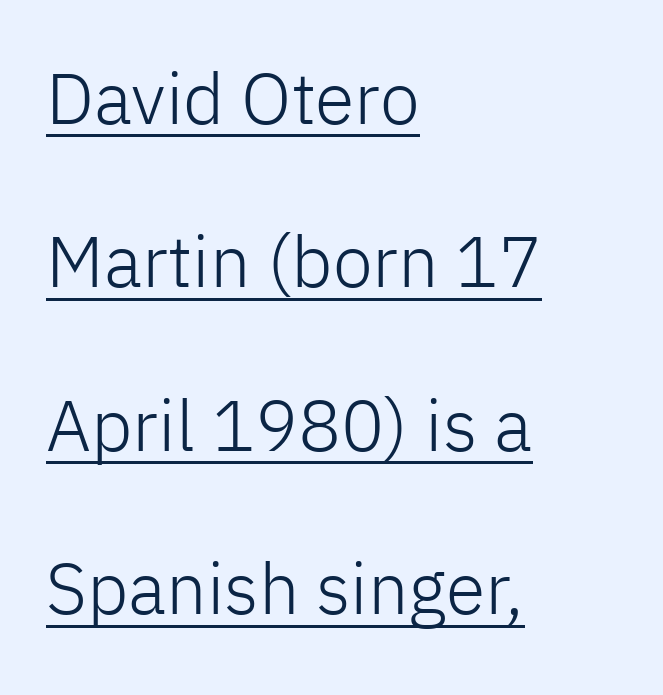
{"serif": "no", "italic": "no", "bold": "no", "weight": "light", "width": "normal", "stroke_contrast": "low", "x_height": "medium", "monospaced": "no", "underline": "yes", "align": "left", "line_spacing": "loose", "line_spacing_ratio": 2.27, "letter_spacing": "normal", "letter_spacing_em": 0.0, "glyph_px": 72}
